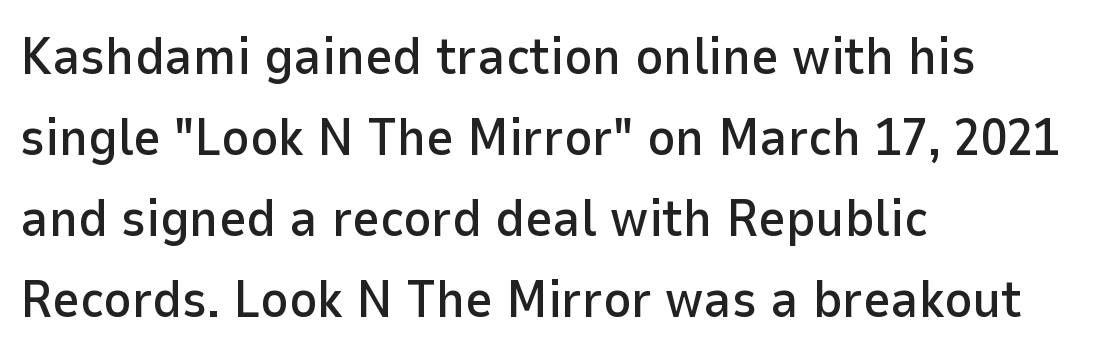
The image shows 53 px sans-serif type, upright; set left-aligned, normal line spacing (1.53x), normal letter spacing, not underlined; low stroke contrast and a medium x-height.
